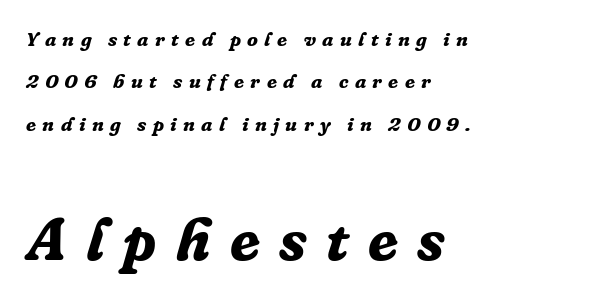
The image shows 60 px bold serif type, italic (leaning right); set left-aligned, loose line spacing (2.12x), unusually wide letter spacing (+0.32 em), not underlined; the second (bottom) block is 3.0x larger; low stroke contrast and a medium x-height.
